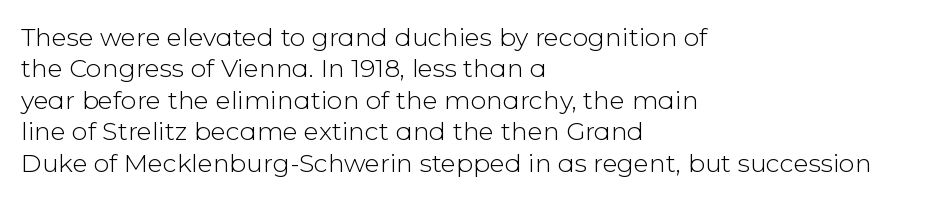
Q: Is the text bold? A: No.
Q: Is the text italic (slanted)? A: No, it is upright.
Q: Is the text underlined? A: No.
Q: How is the paragraph aligned? A: Left-aligned.
Q: Is the spacing between letters normal or unusually wide? A: Normal.
Q: Is the spacing between lines tight, normal or loose? A: Normal.
